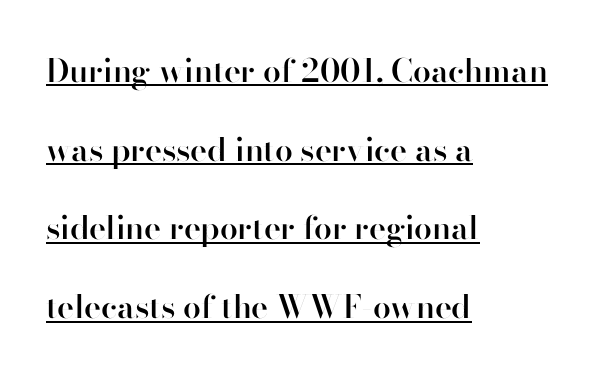
Each letter keeps its own natural width here, so spacing adapts to shape. The sample's only ornament is a line tracing under the words. Layout note: lines flush left. Interline gaps are noticeably wide in this sample.
